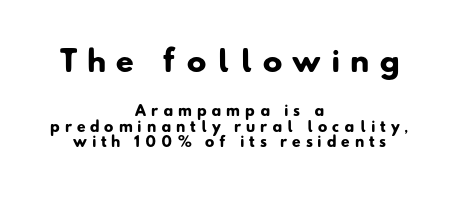
Q: Is the text bold? A: Yes.
Q: Is the typeface a serif or a sans-serif typeface? A: Sans-serif.
Q: Is the text underlined? A: No.
Q: How is the paragraph aligned? A: Centered.
Q: Is the spacing between letters normal or unusually wide? A: Unusually wide.
Q: Is the spacing between lines tight, normal or loose? A: Tight.
Q: Which block of text is set in a larger size, the first (top) or the second (bottom)? A: The first (top) one.
Q: Width (condensed, normal, or wide)? A: Normal.
Q: Stroke contrast? A: Low.
Q: x-height? A: Small.
Q: Monospaced? A: No.
